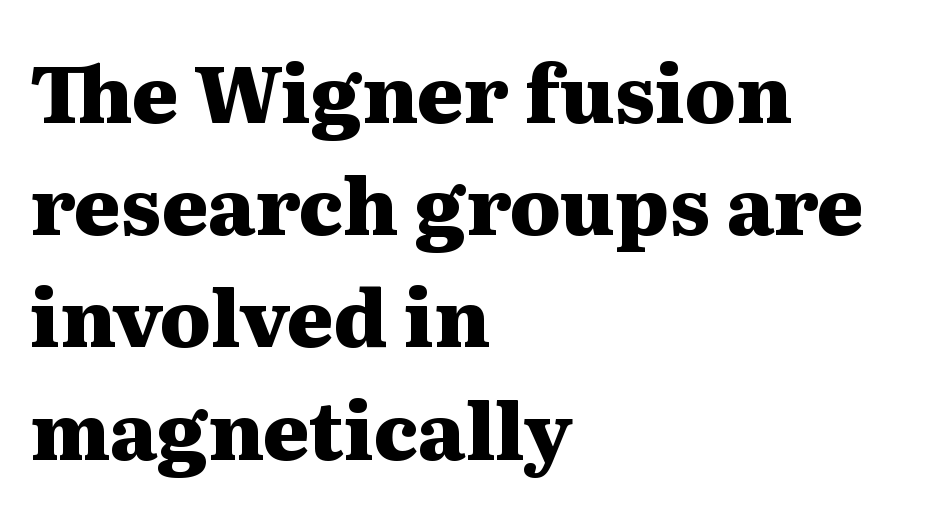
{"serif": "yes", "italic": "no", "bold": "yes", "weight": "heavy", "width": "wide", "stroke_contrast": "medium", "x_height": "medium", "monospaced": "no", "underline": "no", "align": "left", "line_spacing": "normal", "line_spacing_ratio": 1.42, "letter_spacing": "normal", "letter_spacing_em": 0.0, "glyph_px": 79}
